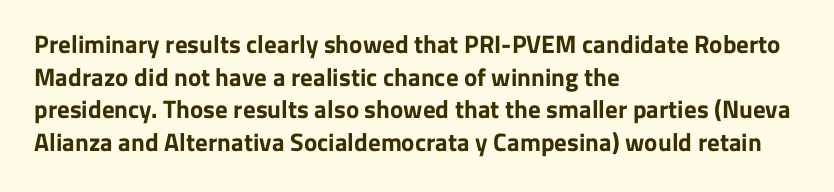
{"italic": "no", "bold": "yes", "underline": "no", "align": "left", "line_spacing": "normal", "line_spacing_ratio": 1.31, "letter_spacing": "normal", "letter_spacing_em": 0.0, "glyph_px": 25}
